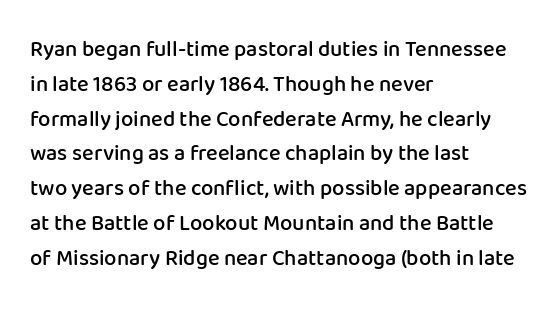
Firm but not heavy-handed strokes: this text is semibold. The specimen omits any rule beneath the text block's lines. Ordinary non-slanted type is in use. Each new line begins a customary step beneath the previous one. The line texture is even and compact thanks to regular tracking.
